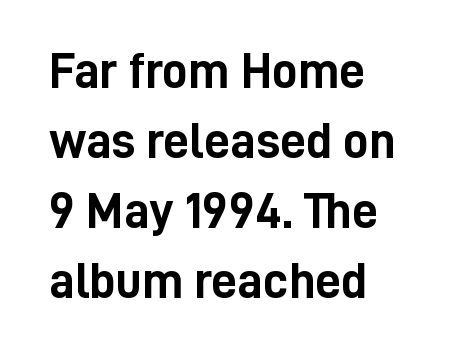
The image shows 51 px semibold, condensed sans-serif type, upright; set left-aligned, normal line spacing (1.37x), normal letter spacing, not underlined; low stroke contrast and a medium x-height.
